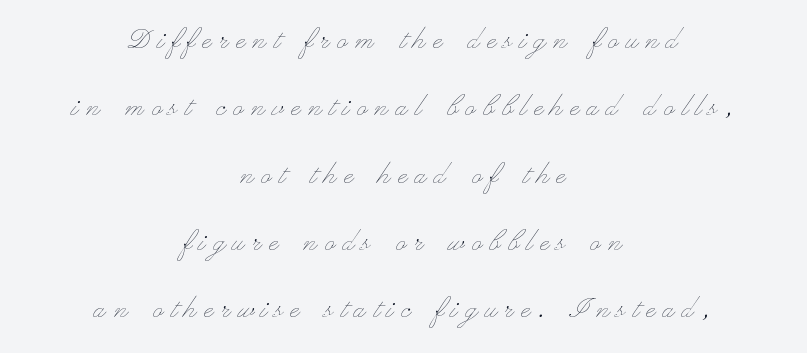
The image shows 34 px thin, wide type; set centered, loose line spacing (1.98x), unusually wide letter spacing (+0.23 em), not underlined; low stroke contrast and a small x-height.
